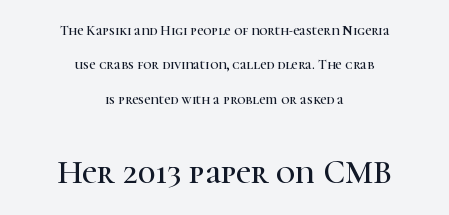
Nothing unusual about the tracking: characters are spaced as the font intends. The letters stand upright; this is a roman face. Anything drawn beneath the words? Only blank space. The passage shown is typeset with a serif family.
